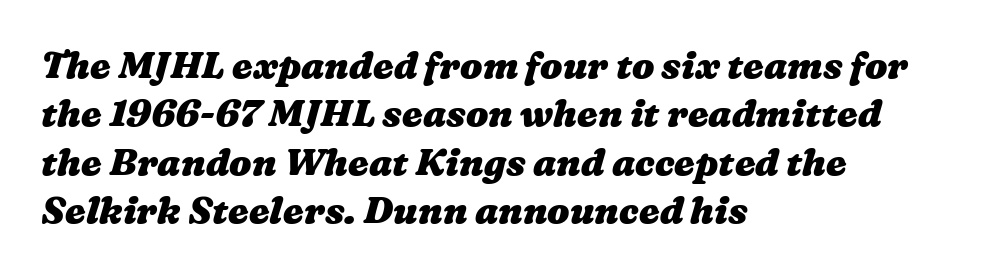
The image shows 37 px heavy, wide type; set left-aligned, normal line spacing (1.31x), normal letter spacing, not underlined; medium stroke contrast and a medium x-height.
